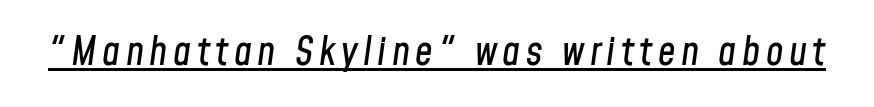
Q: Is the text italic (slanted)? A: Yes, it leans right by about 8 degrees.
Q: Is the text underlined? A: Yes.
Q: Width (condensed, normal, or wide)? A: Condensed.
Q: Stroke contrast? A: Low.
Q: x-height? A: Medium.
Q: Monospaced? A: No.
